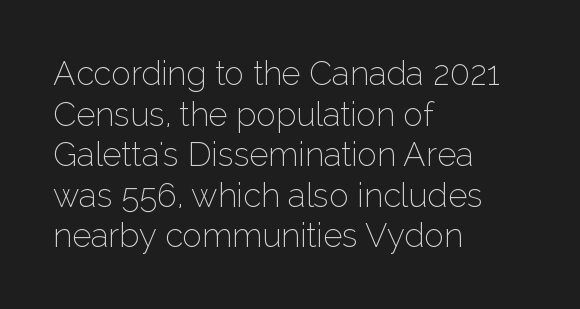
No feet cap the strokes, marking this as sans-serif type. The characters are drawn with everyday or finer stroke widths. This sample uses an upright cut, with every glyph sitting square on the baseline. Which margin do the lines hug? The left one — the right edge is uneven. This rendering features lettering with no underline.
